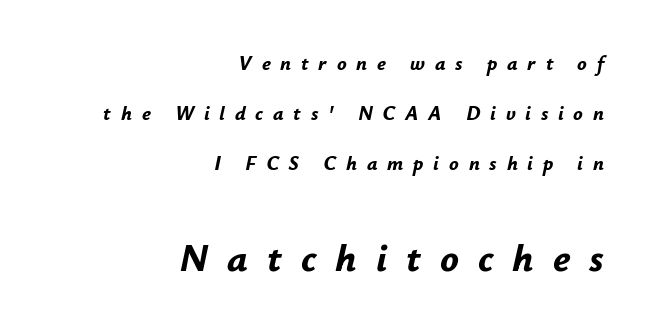
{"italic": "yes", "lean": "right", "slant_degrees": 12, "bold": "yes", "weight": "bold", "width": "normal", "stroke_contrast": "low", "x_height": "small", "monospaced": "no", "underline": "no", "align": "right", "line_spacing": "loose", "line_spacing_ratio": 2.49, "letter_spacing": "wide", "letter_spacing_em": 0.49, "larger_block": "second", "size_ratio": 1.95, "glyph_px": 39}
